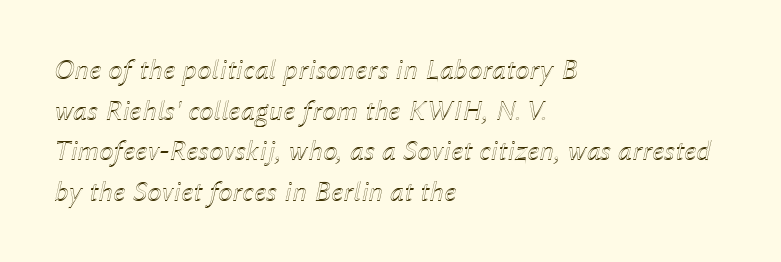
Q: Is the text italic (slanted)? A: Yes, it leans right by about 12 degrees.
Q: Is the text underlined? A: No.
Q: How is the paragraph aligned? A: Left-aligned.
Q: Is the spacing between letters normal or unusually wide? A: Normal.
Q: Is the spacing between lines tight, normal or loose? A: Normal.
Q: Width (condensed, normal, or wide)? A: Normal.
Q: x-height? A: Medium.
Q: Monospaced? A: No.
